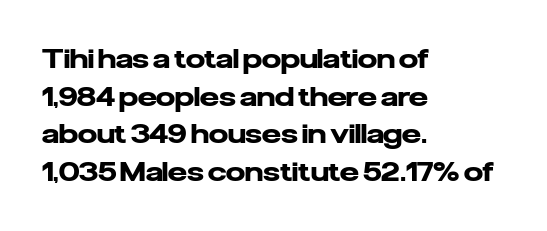
Q: Is the text bold? A: Yes.
Q: Is the text italic (slanted)? A: No, it is upright.
Q: Is the text underlined? A: No.
Q: How is the paragraph aligned? A: Left-aligned.
Q: Is the spacing between letters normal or unusually wide? A: Normal.
Q: Is the spacing between lines tight, normal or loose? A: Normal.
